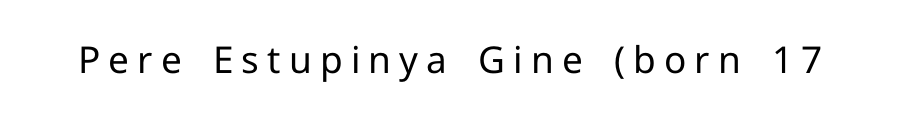
Plain, unruled lines of type. These lines are rendered in a variable-pitch font. No heavy texture on the line: the type isn't bold. Tracking here is generous; glyphs stand well apart from one another. Type style note: lacks serifs.
